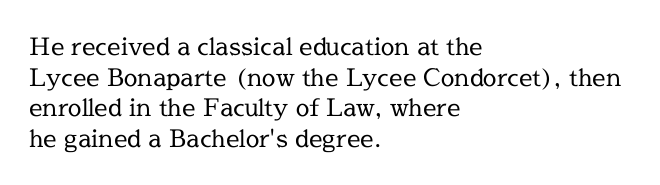
Is the type heavy? It reads as light-to-regular instead. Leftover space on each line is placed entirely after the last word. Characters follow at the spacing the type designer built in. The passage shown stacks its lines at a standard gap.
